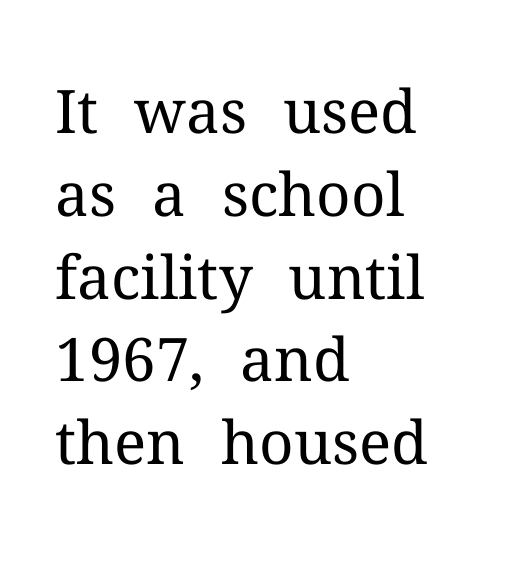
{"serif": "yes", "italic": "no", "bold": "no", "weight": "regular", "width": "normal", "stroke_contrast": "medium", "x_height": "medium", "monospaced": "no", "underline": "no", "align": "left", "line_spacing": "normal", "line_spacing_ratio": 1.38, "letter_spacing": "normal", "letter_spacing_em": 0.0, "glyph_px": 60}
